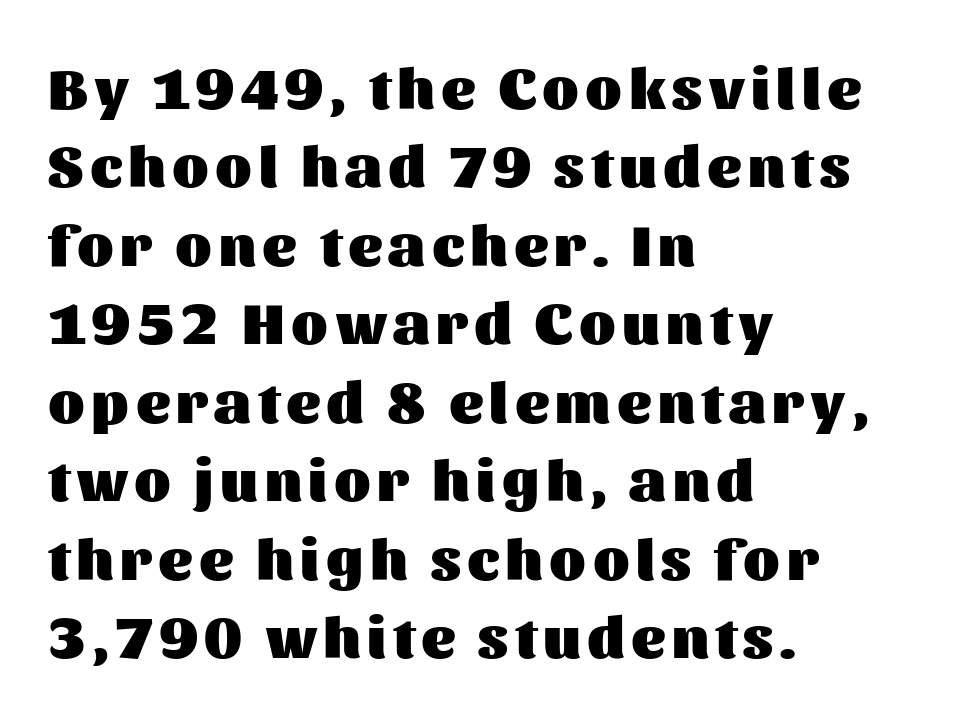
The image shows 59 px heavy sans-serif type, upright; set left-aligned, normal line spacing (1.33x), not underlined; medium stroke contrast and a medium x-height.
